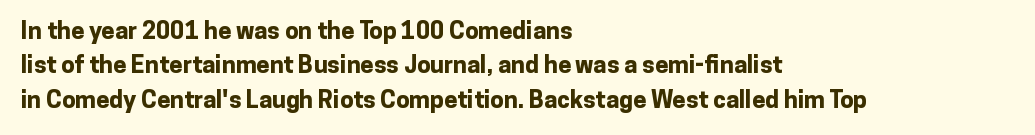
The image shows 24 px bold type, upright; set left-aligned, normal line spacing (1.43x), normal letter spacing, not underlined.
